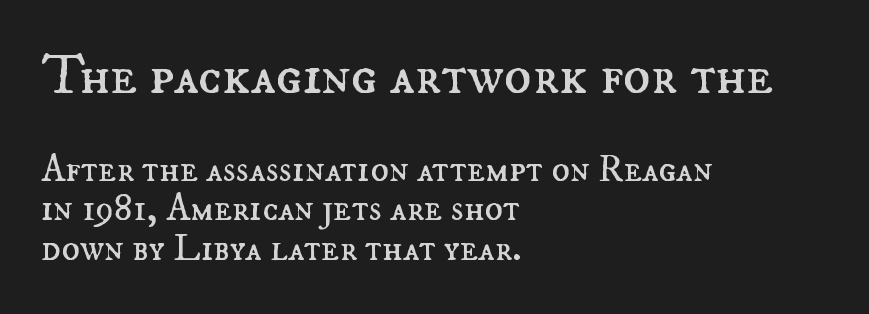
Honestly, the letter spacing is just normal — you wouldn't notice it. Varying glyph widths throughout — classic text-font behaviour. A student would notice the top passage is typeset larger than what follows. The gap between lines stays unmarked.
